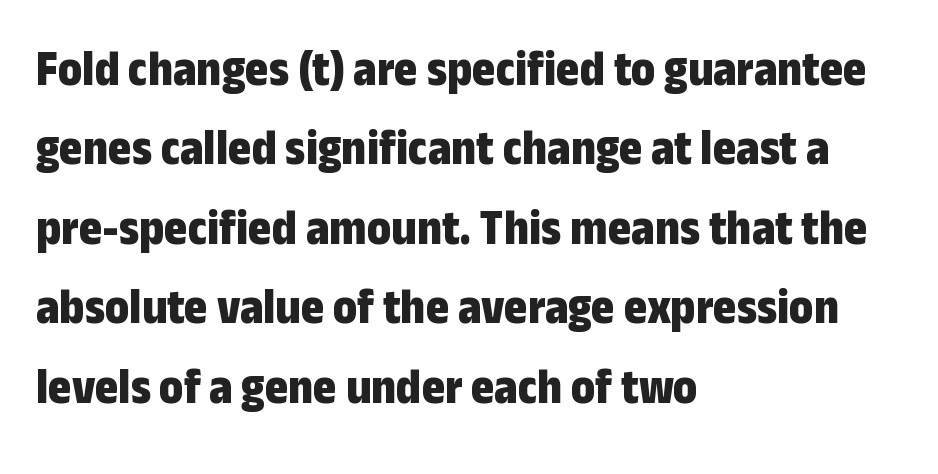
Weight: bold. Rendered with straight, roman letterforms. Descenders hang freely into open space. Inter-character spacing is left at the font's built-in metrics. In CSS terms this would be text-align: left. Evenly set lines give the paragraph a standard silhouette.
